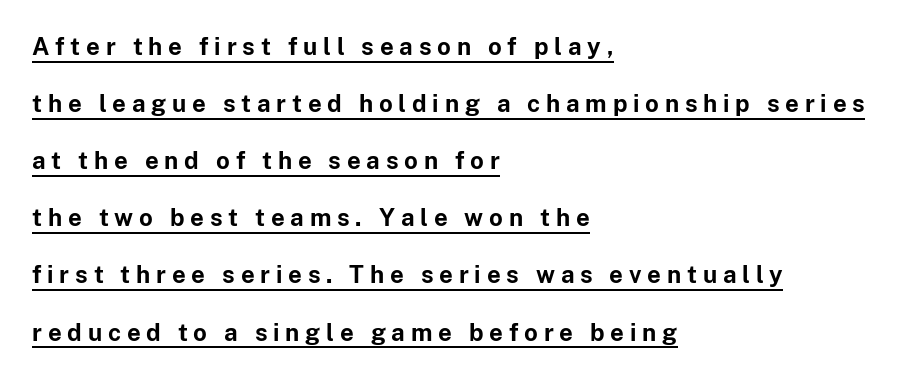
Q: Is the text bold? A: Yes.
Q: Is the text italic (slanted)? A: No, it is upright.
Q: Is the text underlined? A: Yes.
Q: How is the paragraph aligned? A: Left-aligned.
Q: Is the spacing between letters normal or unusually wide? A: Unusually wide.
Q: Is the spacing between lines tight, normal or loose? A: Loose.
